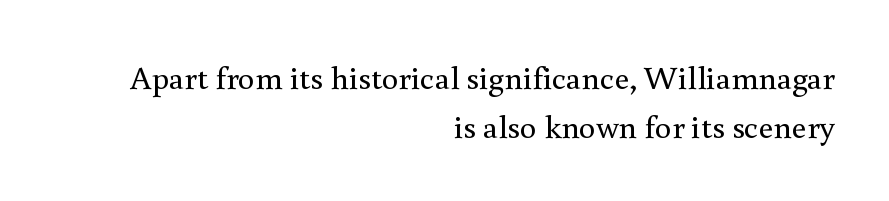
{"serif": "yes", "italic": "no", "bold": "no", "weight": "regular", "width": "normal", "x_height": "small", "monospaced": "no", "underline": "no", "align": "right", "line_spacing": "normal", "line_spacing_ratio": 1.47, "letter_spacing": "normal", "letter_spacing_em": 0.0, "glyph_px": 33}
